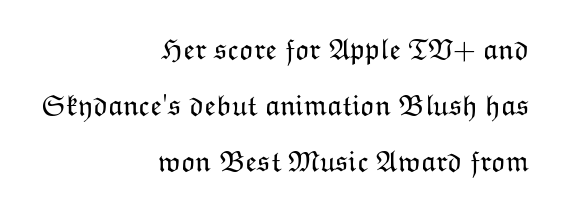
Q: Is the text bold? A: No.
Q: Is the text italic (slanted)? A: No, it is upright.
Q: Is the text underlined? A: No.
Q: How is the paragraph aligned? A: Right-aligned.
Q: Is the spacing between letters normal or unusually wide? A: Normal.
Q: Width (condensed, normal, or wide)? A: Normal.
Q: Stroke contrast? A: Low.
Q: x-height? A: Medium.
Q: Monospaced? A: No.
